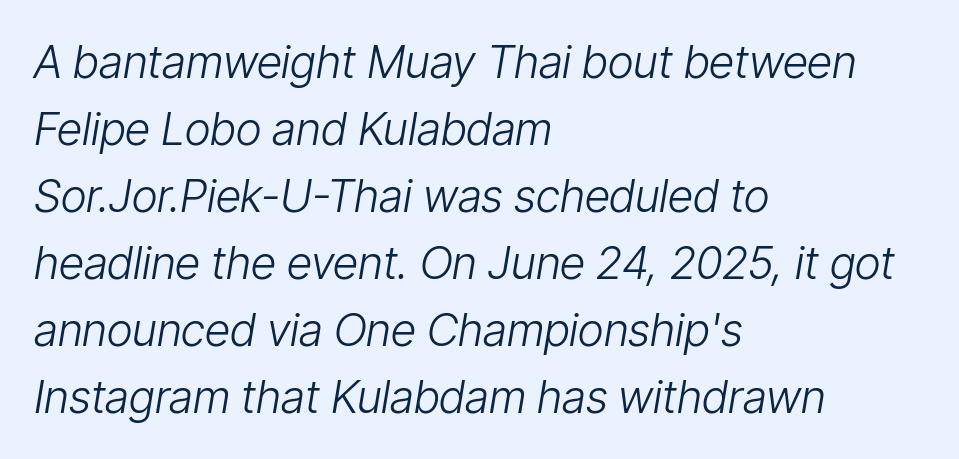
Q: Is the text bold? A: No.
Q: Is the text italic (slanted)? A: Yes, it leans right by about 9 degrees.
Q: Is the text underlined? A: No.
Q: How is the paragraph aligned? A: Left-aligned.
Q: Is the spacing between letters normal or unusually wide? A: Normal.
Q: Is the spacing between lines tight, normal or loose? A: Normal.
Q: Width (condensed, normal, or wide)? A: Condensed.
Q: Stroke contrast? A: Low.
Q: x-height? A: Medium.
Q: Monospaced? A: No.
